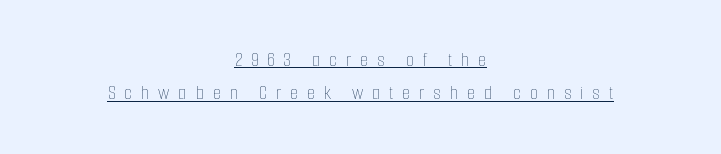
Baseline-to-baseline distance is the conventional proportion of letter height. You can tell it's not italic because the verticals are truly vertical. These glyphs show unthickened strokes, regular width or finer. A baseline rule has been typeset under these characters. Reading down the block, each line starts at a different indent, mirrored at its end.
